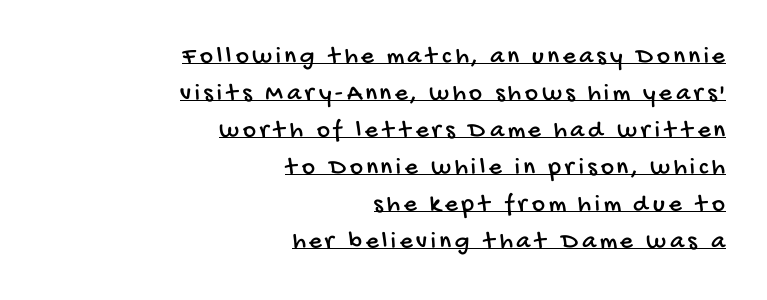
A typesetter would call this leading conventional body-copy spacing. Notice how the passage keeps a crisp vertical edge on the right only. In designer terms, the underline attribute is active on this setting.
